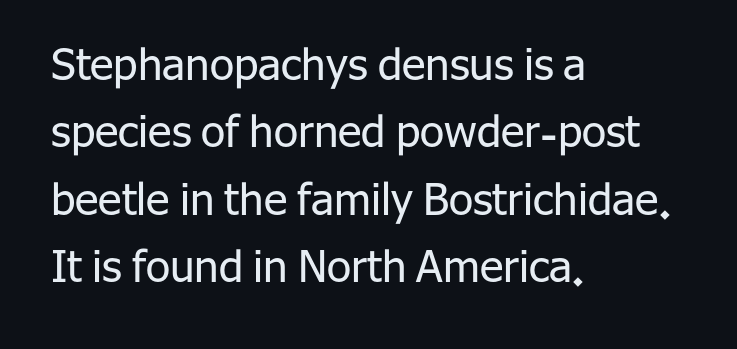
The image shows 44 px regular-weight sans-serif type, upright; set left-aligned, normal line spacing (1.53x), normal letter spacing, not underlined; low stroke contrast and a medium x-height.
